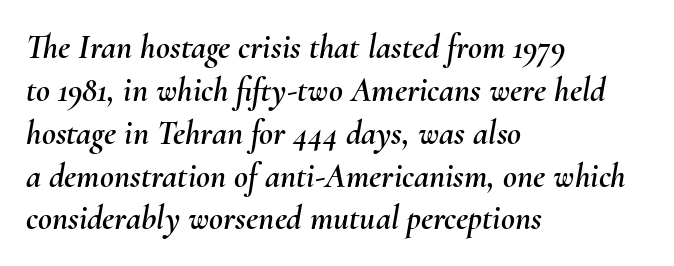
Q: Is the text italic (slanted)? A: Yes, it leans right by about 10 degrees.
Q: Is the text underlined? A: No.
Q: How is the paragraph aligned? A: Left-aligned.
Q: Is the spacing between letters normal or unusually wide? A: Normal.
Q: Is the spacing between lines tight, normal or loose? A: Normal.
Q: Width (condensed, normal, or wide)? A: Normal.
Q: Stroke contrast? A: Medium.
Q: x-height? A: Small.
Q: Monospaced? A: No.
